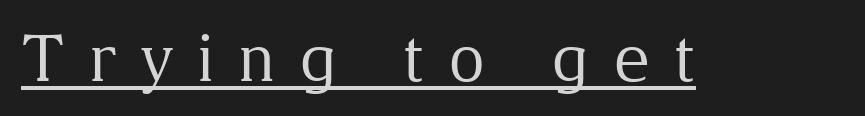
{"serif": "yes", "italic": "no", "bold": "no", "weight": "regular", "width": "normal", "stroke_contrast": "medium", "x_height": "medium", "monospaced": "no", "underline": "yes", "letter_spacing": "wide", "letter_spacing_em": 0.37, "glyph_px": 64}
